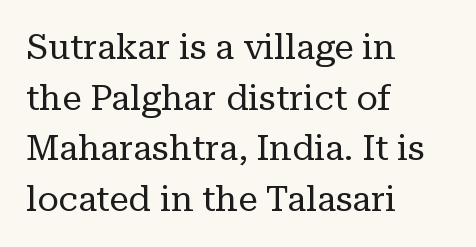
The image shows 35 px regular-weight serif type, upright; set left-aligned, normal line spacing (1.45x), normal letter spacing, not underlined; low stroke contrast and a medium x-height.
